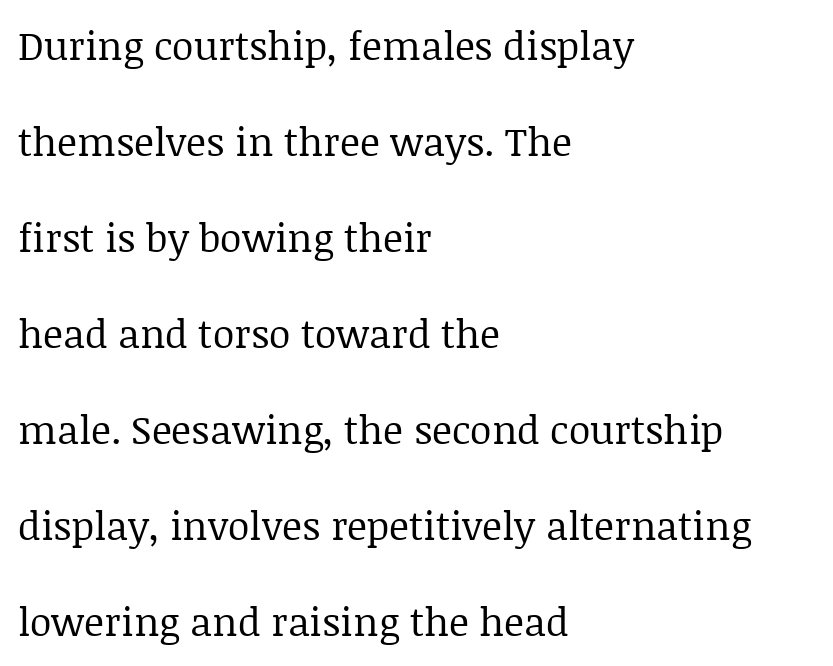
It's the straight-up-and-down kind of type. The words here are not underlined. Classification — serif. Caption: multi-line text, flush left, ragged right. The line-height multiplier appears high, well above default.
